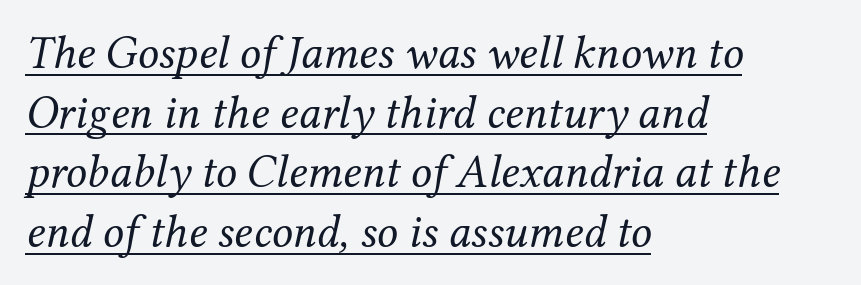
Q: Is the text bold? A: No.
Q: Is the text italic (slanted)? A: Yes, it leans right by about 12 degrees.
Q: Is the typeface a serif or a sans-serif typeface? A: Serif.
Q: Is the text underlined? A: Yes.
Q: How is the paragraph aligned? A: Left-aligned.
Q: Is the spacing between letters normal or unusually wide? A: Normal.
Q: Is the spacing between lines tight, normal or loose? A: Normal.
Q: Width (condensed, normal, or wide)? A: Normal.
Q: Stroke contrast? A: Medium.
Q: x-height? A: Medium.
Q: Monospaced? A: No.
